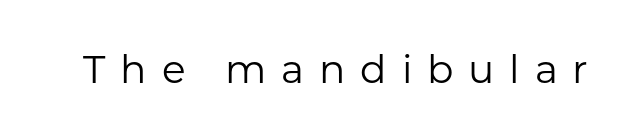
Q: Is the text bold? A: No.
Q: Is the text italic (slanted)? A: No, it is upright.
Q: Is the typeface a serif or a sans-serif typeface? A: Sans-serif.
Q: Is the text underlined? A: No.
Q: Is the spacing between letters normal or unusually wide? A: Unusually wide.
Q: Width (condensed, normal, or wide)? A: Normal.
Q: Stroke contrast? A: Low.
Q: x-height? A: Medium.
Q: Monospaced? A: No.
